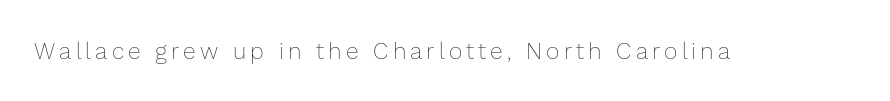
Honestly, there is no underline to notice here at all. This is roman type, the default non-slanted kind. Weight: not bold — regular or lighter.
